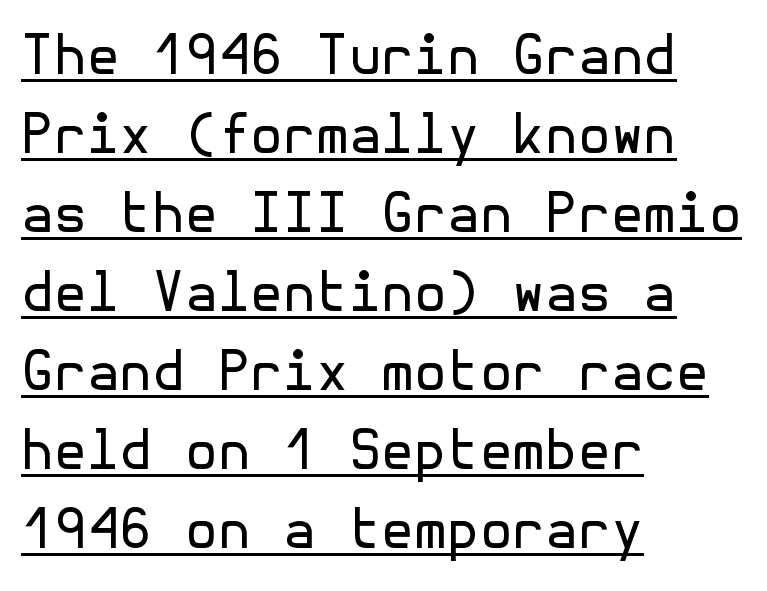
Q: Is the text bold? A: No.
Q: Is the text italic (slanted)? A: No, it is upright.
Q: Is the typeface a serif or a sans-serif typeface? A: Sans-serif.
Q: Is the text underlined? A: Yes.
Q: How is the paragraph aligned? A: Left-aligned.
Q: Is the spacing between letters normal or unusually wide? A: Normal.
Q: Is the spacing between lines tight, normal or loose? A: Normal.
Q: Width (condensed, normal, or wide)? A: Normal.
Q: x-height? A: Medium.
